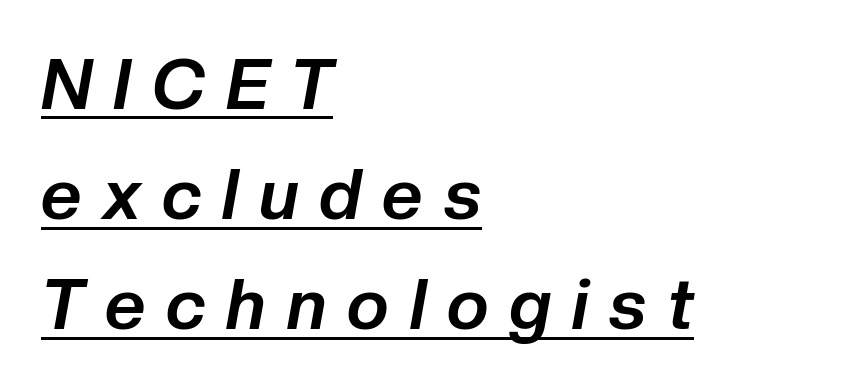
Q: Is the text bold? A: Yes.
Q: Is the text italic (slanted)? A: Yes, it leans right by about 10 degrees.
Q: Is the text underlined? A: Yes.
Q: How is the paragraph aligned? A: Left-aligned.
Q: Is the spacing between letters normal or unusually wide? A: Unusually wide.
Q: Is the spacing between lines tight, normal or loose? A: Normal.
Q: Width (condensed, normal, or wide)? A: Normal.
Q: Stroke contrast? A: Low.
Q: x-height? A: Medium.
Q: Monospaced? A: No.
